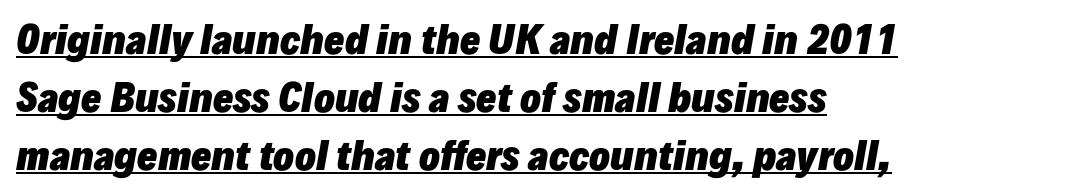
Quick note: underline on. Emphasis-style slanted type is in use. These lines sit exactly where default settings would place them. A dark, heavy texture on the line: the type is bold.
